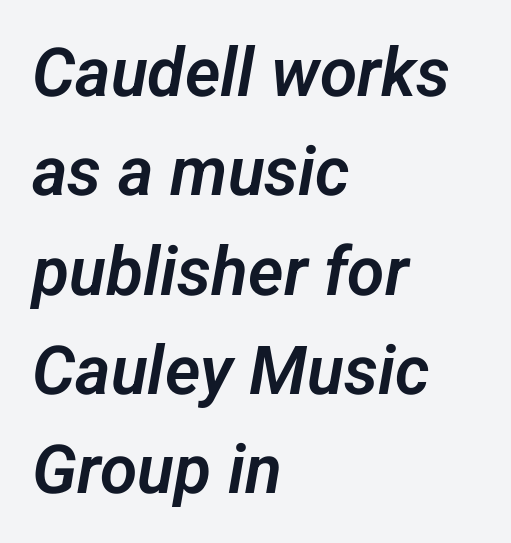
Alignment: flush left. Are there feet on the stems? There aren't — it's a sans. Vertical spacing — default. No word sits above an underline. Note the varied advance widths — an 'i' is clearly narrower than an 'm'.
